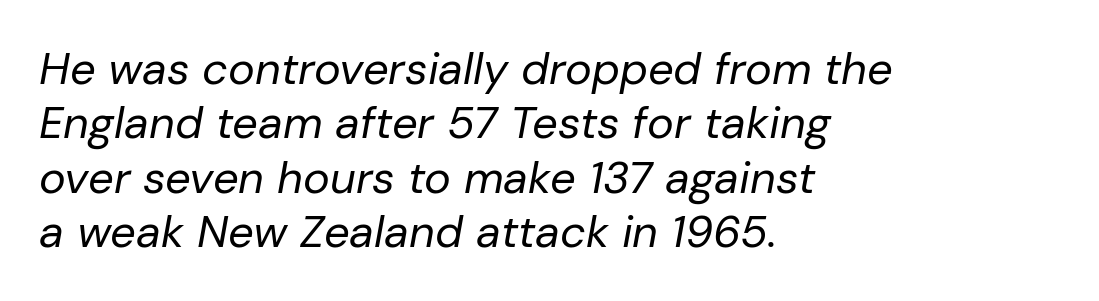
{"italic": "yes", "lean": "right", "slant_degrees": 10, "bold": "no", "weight": "regular", "width": "normal", "stroke_contrast": "low", "x_height": "medium", "monospaced": "no", "underline": "no", "align": "left", "line_spacing_ratio": 1.21, "letter_spacing": "normal", "letter_spacing_em": 0.0, "glyph_px": 45}
